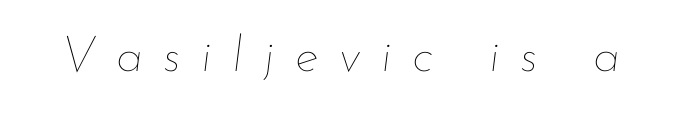
{"italic": "yes", "lean": "right", "slant_degrees": 7, "bold": "no", "weight": "thin", "width": "normal", "stroke_contrast": "low", "x_height": "small", "monospaced": "no", "underline": "no", "letter_spacing": "wide", "letter_spacing_em": 0.41, "glyph_px": 50}
